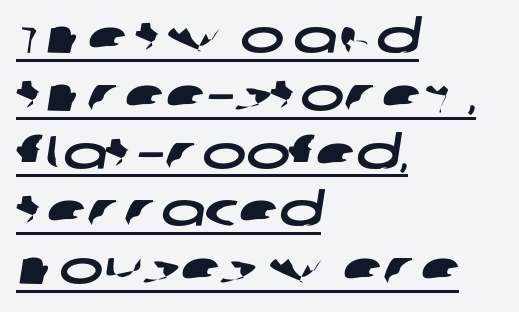
{"serif": "no", "width": "wide", "stroke_contrast": "low", "x_height": "large", "monospaced": "no", "underline": "yes", "align": "left", "line_spacing_ratio": 1.23, "letter_spacing": "normal", "letter_spacing_em": 0.0, "glyph_px": 47}
